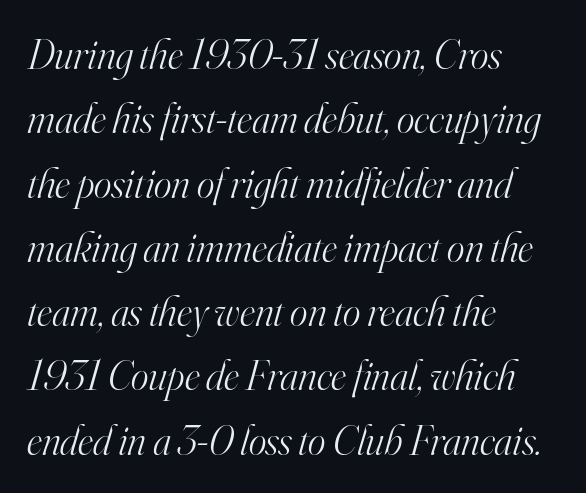
Q: Is the text bold? A: No.
Q: Is the text italic (slanted)? A: Yes, it leans right by about 16 degrees.
Q: Is the typeface a serif or a sans-serif typeface? A: Serif.
Q: Is the text underlined? A: No.
Q: How is the paragraph aligned? A: Left-aligned.
Q: Is the spacing between letters normal or unusually wide? A: Normal.
Q: Is the spacing between lines tight, normal or loose? A: Normal.
Q: Width (condensed, normal, or wide)? A: Normal.
Q: Stroke contrast? A: High.
Q: x-height? A: Small.
Q: Monospaced? A: No.
